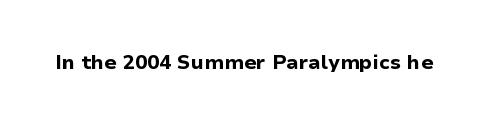
Q: Is the text bold? A: Yes.
Q: Is the text italic (slanted)? A: No, it is upright.
Q: Is the text underlined? A: No.
Q: Is the spacing between letters normal or unusually wide? A: Normal.
